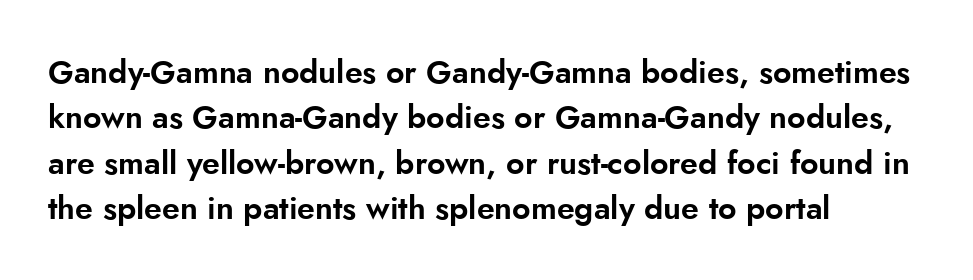
If you measured baseline to baseline, you'd find a middling distance. You can tell it's not italic because the verticals are truly vertical. Short note: letters normally spaced. Varying glyph widths throughout — classic text-font behaviour.
